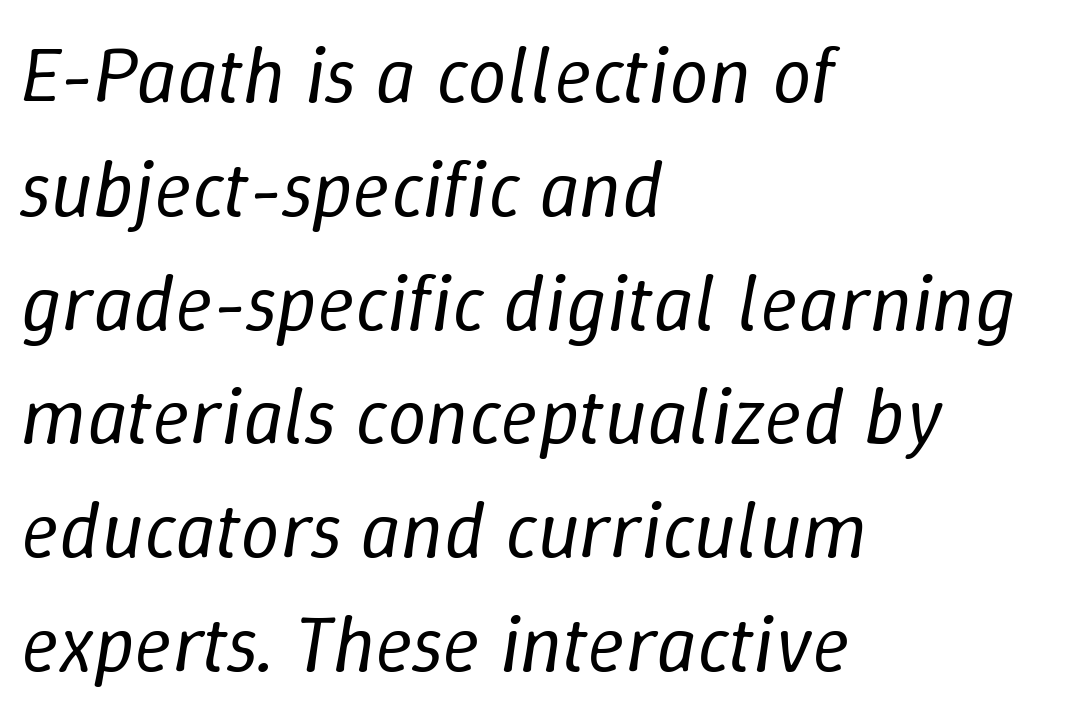
Q: Is the text bold? A: No.
Q: Is the text italic (slanted)? A: Yes, it leans right by about 9 degrees.
Q: Is the text underlined? A: No.
Q: How is the paragraph aligned? A: Left-aligned.
Q: Is the spacing between letters normal or unusually wide? A: Normal.
Q: Is the spacing between lines tight, normal or loose? A: Normal.
Q: Width (condensed, normal, or wide)? A: Normal.
Q: Stroke contrast? A: Low.
Q: x-height? A: Medium.
Q: Monospaced? A: No.
